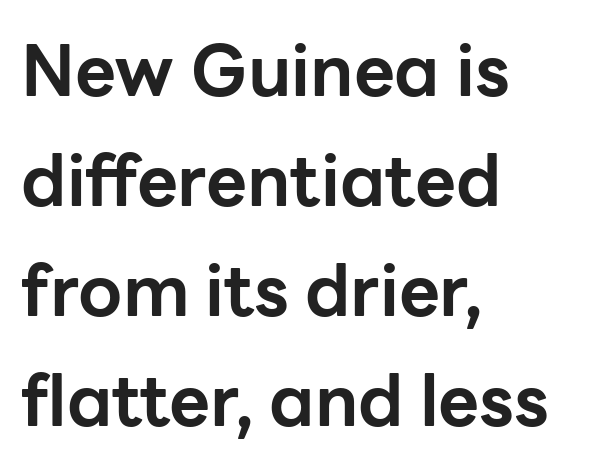
The image shows 71 px bold sans-serif type, upright; set left-aligned, normal line spacing (1.55x), normal letter spacing, not underlined; low stroke contrast and a medium x-height.
